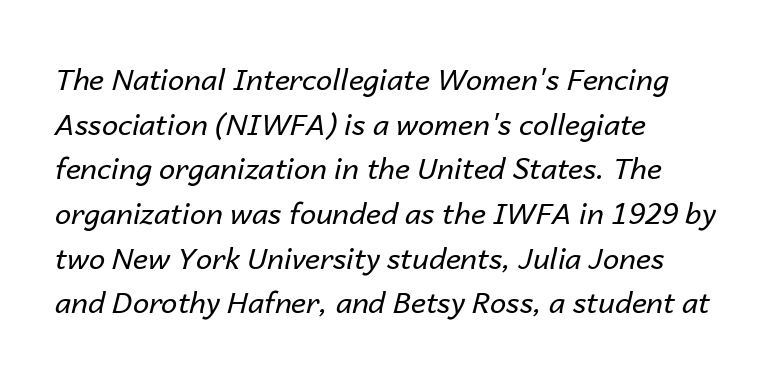
Q: Is the text bold? A: No.
Q: Is the text italic (slanted)? A: Yes, it leans right by about 14 degrees.
Q: Is the text underlined? A: No.
Q: How is the paragraph aligned? A: Left-aligned.
Q: Is the spacing between letters normal or unusually wide? A: Normal.
Q: Is the spacing between lines tight, normal or loose? A: Normal.
Q: Width (condensed, normal, or wide)? A: Normal.
Q: Stroke contrast? A: Low.
Q: x-height? A: Medium.
Q: Monospaced? A: No.
